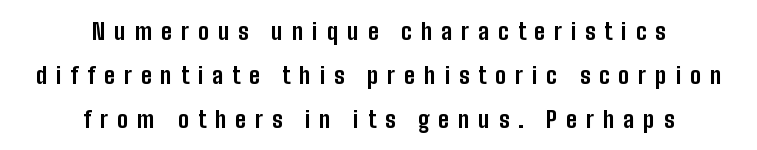
{"italic": "no", "bold": "yes", "underline": "no", "align": "center", "line_spacing": "loose", "line_spacing_ratio": 1.91, "letter_spacing": "wide", "letter_spacing_em": 0.39, "glyph_px": 23}
